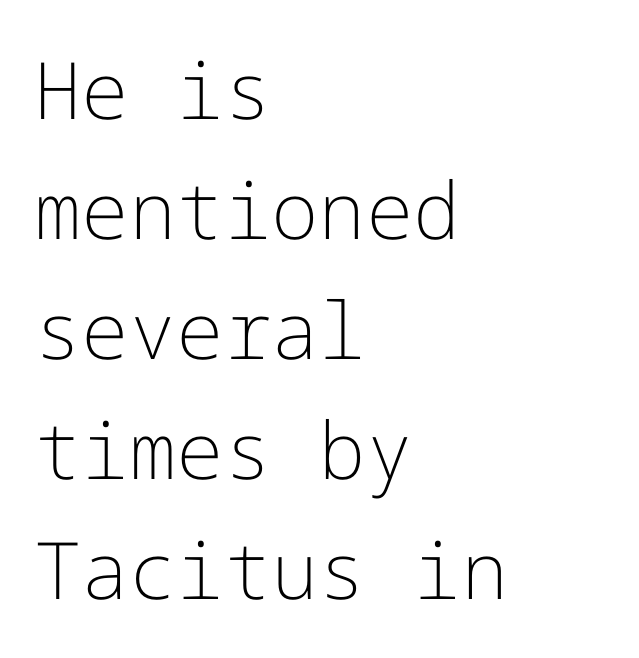
Q: Is the text bold? A: No.
Q: Is the text italic (slanted)? A: No, it is upright.
Q: Is the typeface a serif or a sans-serif typeface? A: Sans-serif.
Q: Is the text underlined? A: No.
Q: How is the paragraph aligned? A: Left-aligned.
Q: Is the spacing between letters normal or unusually wide? A: Normal.
Q: Is the spacing between lines tight, normal or loose? A: Normal.
Q: Width (condensed, normal, or wide)? A: Normal.
Q: Stroke contrast? A: Low.
Q: x-height? A: Medium.
